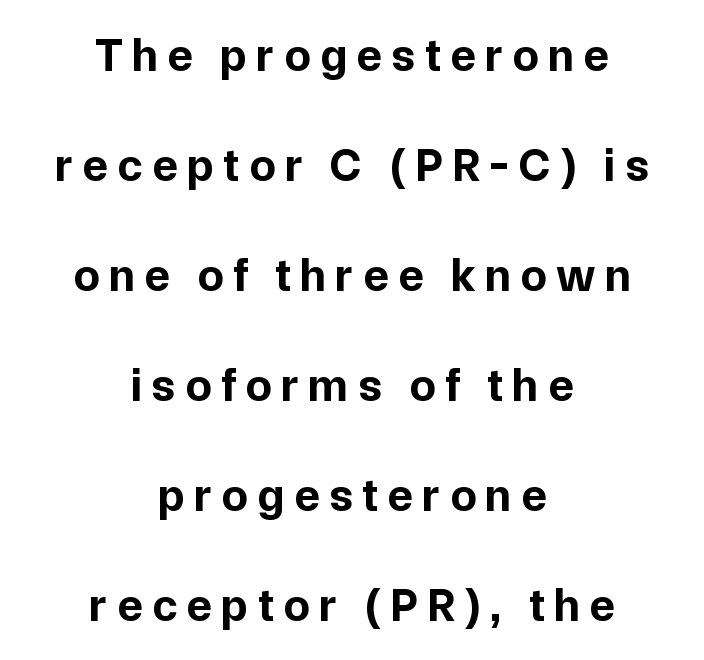
Q: Is the text bold? A: Yes.
Q: Is the text italic (slanted)? A: No, it is upright.
Q: Is the typeface a serif or a sans-serif typeface? A: Sans-serif.
Q: Is the text underlined? A: No.
Q: How is the paragraph aligned? A: Centered.
Q: Is the spacing between letters normal or unusually wide? A: Unusually wide.
Q: Is the spacing between lines tight, normal or loose? A: Loose.
Q: Width (condensed, normal, or wide)? A: Normal.
Q: Stroke contrast? A: Low.
Q: x-height? A: Medium.
Q: Monospaced? A: No.
